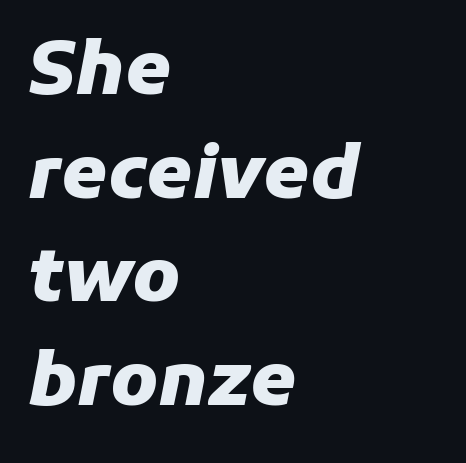
Successive baselines arrive at the customary interval. Typographic density is high because the face is bold. All the whitespace from short lines collects on the right. Here the designer chose a conventional face with non-uniform glyph widths.
